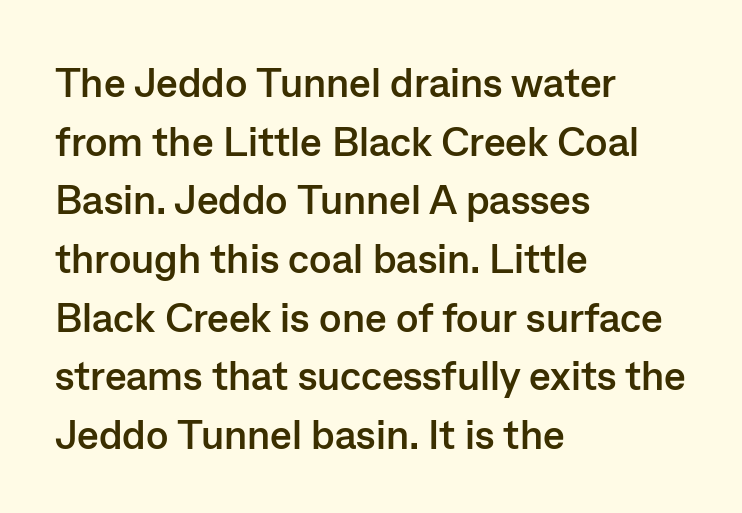
Q: Is the text bold? A: Yes.
Q: Is the text italic (slanted)? A: No, it is upright.
Q: Is the typeface a serif or a sans-serif typeface? A: Sans-serif.
Q: Is the text underlined? A: No.
Q: How is the paragraph aligned? A: Left-aligned.
Q: Is the spacing between letters normal or unusually wide? A: Normal.
Q: Is the spacing between lines tight, normal or loose? A: Normal.
Q: Width (condensed, normal, or wide)? A: Normal.
Q: Stroke contrast? A: Low.
Q: x-height? A: Medium.
Q: Monospaced? A: No.
